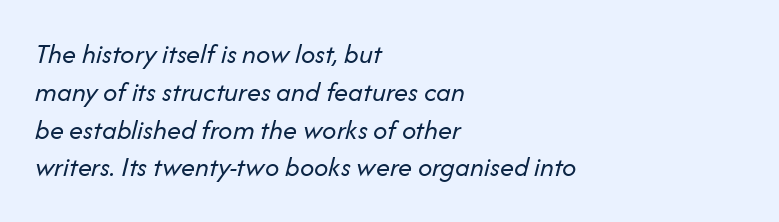
Q: Is the text bold? A: No.
Q: Is the text italic (slanted)? A: Yes, it leans right by about 14 degrees.
Q: Is the text underlined? A: No.
Q: How is the paragraph aligned? A: Left-aligned.
Q: Is the spacing between letters normal or unusually wide? A: Normal.
Q: Is the spacing between lines tight, normal or loose? A: Normal.
Q: Width (condensed, normal, or wide)? A: Normal.
Q: Stroke contrast? A: Low.
Q: x-height? A: Medium.
Q: Monospaced? A: No.
